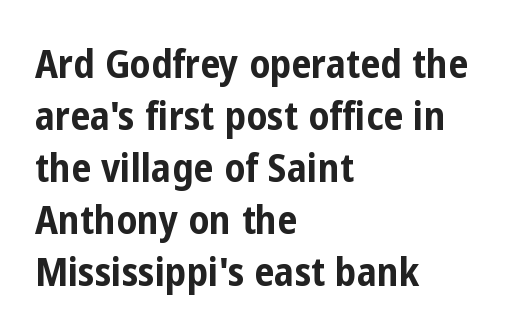
{"serif": "no", "italic": "no", "bold": "yes", "weight": "bold", "width": "condensed", "stroke_contrast": "low", "x_height": "medium", "monospaced": "no", "underline": "no", "align": "left", "line_spacing": "normal", "line_spacing_ratio": 1.3, "letter_spacing": "normal", "letter_spacing_em": 0.0, "glyph_px": 40}
